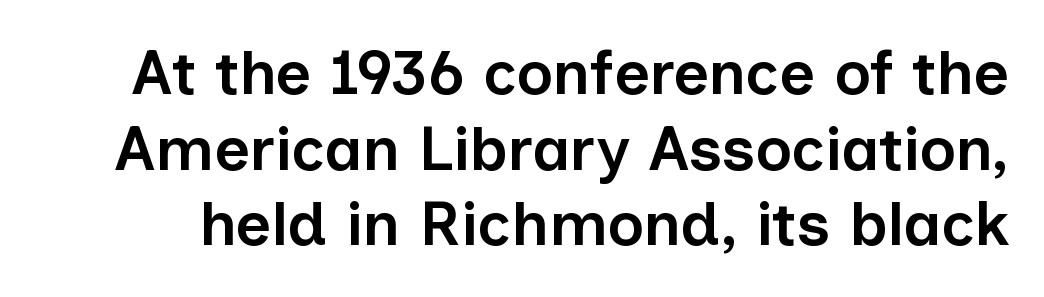
{"serif": "no", "italic": "no", "bold": "semi", "weight": "semibold", "width": "normal", "stroke_contrast": "low", "x_height": "medium", "monospaced": "no", "underline": "no", "line_spacing_ratio": 1.22, "letter_spacing": "normal", "letter_spacing_em": 0.0, "glyph_px": 62}
